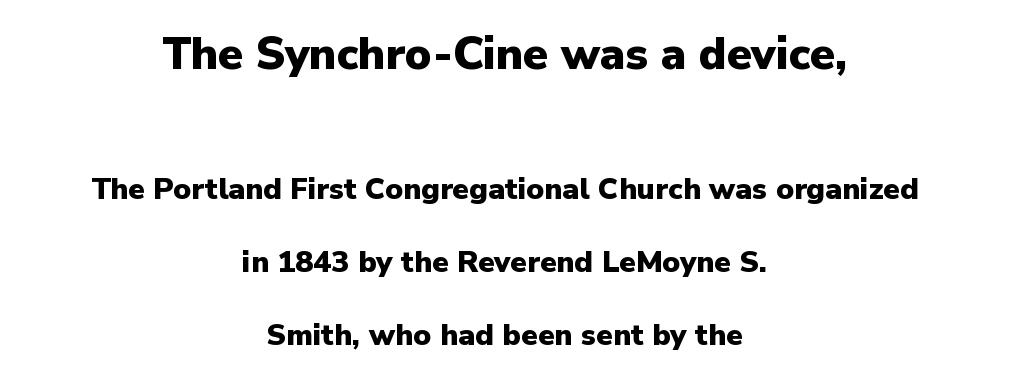
Thick stems and heavy bowls — unmistakably bold. Baseline-to-baseline distance is far greater than the letter height. The passage is arranged like a title page — every line centered. Type without underlining. The gaps between neighbouring characters are ordinary and unremarkable. A typesetter would mark this as roman, not italic.
